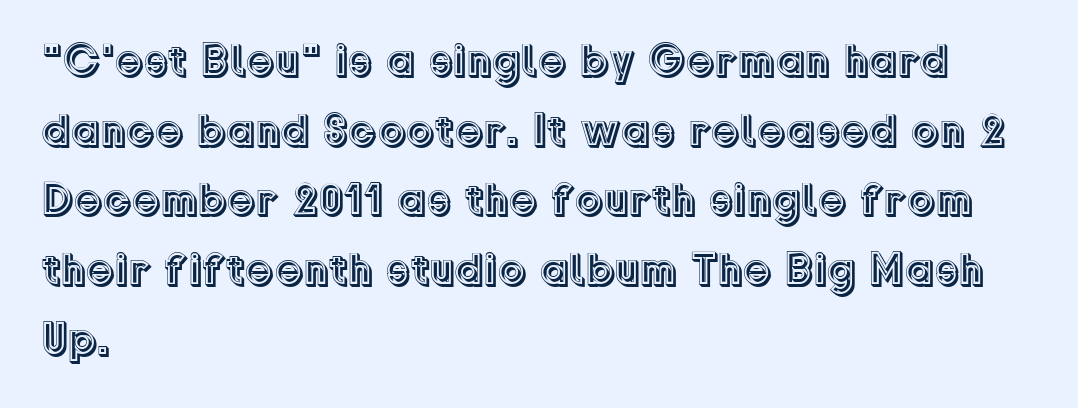
Q: Is the text italic (slanted)? A: No, it is upright.
Q: Is the text underlined? A: No.
Q: How is the paragraph aligned? A: Left-aligned.
Q: Is the spacing between letters normal or unusually wide? A: Normal.
Q: Is the spacing between lines tight, normal or loose? A: Normal.
Q: Width (condensed, normal, or wide)? A: Normal.
Q: x-height? A: Medium.
Q: Monospaced? A: No.
